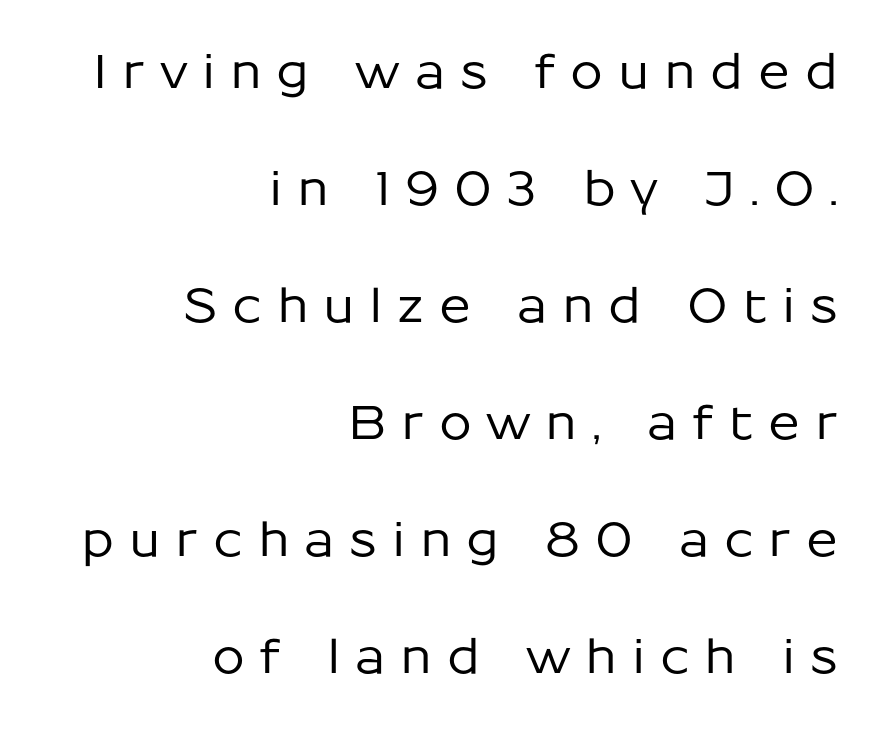
The image shows 47 px sans-serif type, upright; set right-aligned, loose line spacing (2.49x), unusually wide letter spacing (+0.31 em), not underlined; low stroke contrast and a medium x-height.
